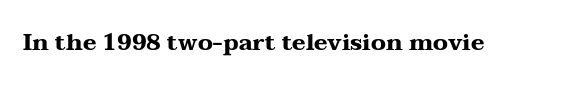
Notice how thick the strokes are: this is what a full bold looks like. In terms of letterspacing, this is plain default setting. The specimen omits any rule beneath the text block's lines. The lettering stays uniformly vertical, giving the passage a roman look.
